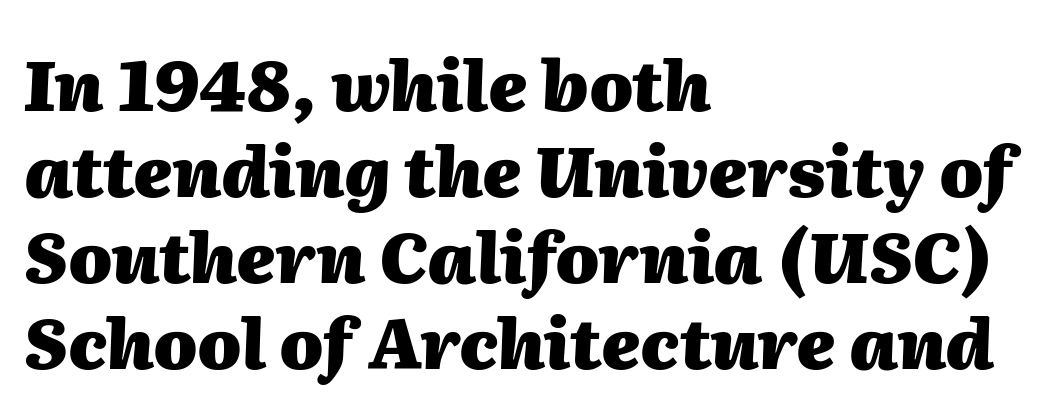
Q: Is the text bold? A: Yes.
Q: Is the text italic (slanted)? A: Yes, it leans right by about 2 degrees.
Q: Is the text underlined? A: No.
Q: How is the paragraph aligned? A: Left-aligned.
Q: Is the spacing between letters normal or unusually wide? A: Normal.
Q: Width (condensed, normal, or wide)? A: Normal.
Q: Stroke contrast? A: Medium.
Q: x-height? A: Medium.
Q: Monospaced? A: No.
